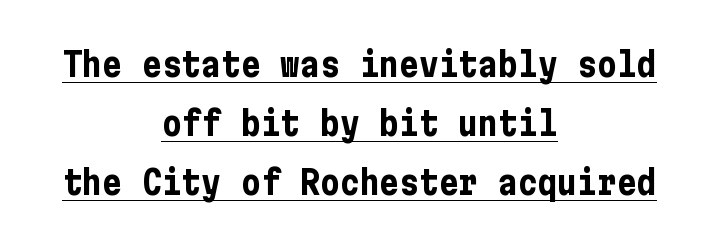
In designer terms, the underline attribute is active on this setting. Honestly, the letter spacing is just normal — you wouldn't notice it. Centered paragraph, ragged on both sides. Quick note: not italic, upright. Strokes here are thick enough to call this a true bold.
